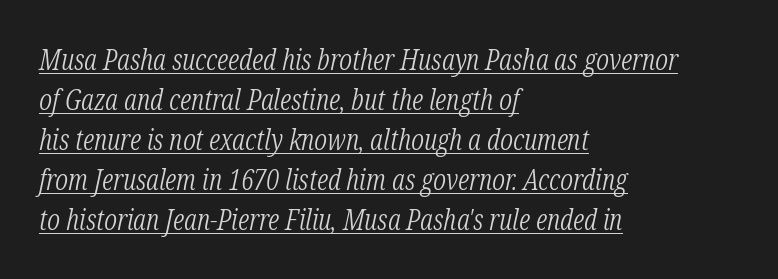
The face looks like a standard text weight, possibly lighter. Short note: letters normally spaced. The face used here is proportionally spaced, like ordinary book or web type. A classic flush-left, rag-right setting is used for this passage.
